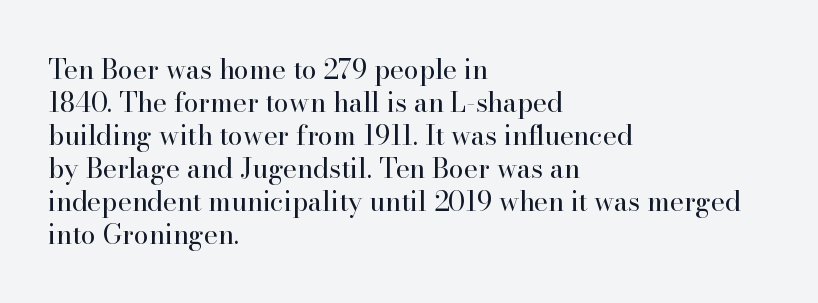
{"italic": "no", "bold": "no", "underline": "no", "align": "left", "line_spacing_ratio": 1.22, "letter_spacing": "normal", "letter_spacing_em": 0.0, "glyph_px": 27}
